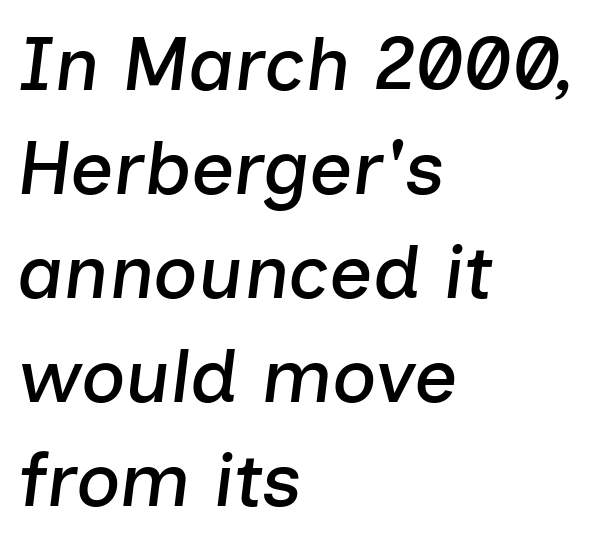
The image shows 76 px text type, italic (leaning right); set left-aligned, normal line spacing (1.37x), normal letter spacing, not underlined; low stroke contrast and a medium x-height.
